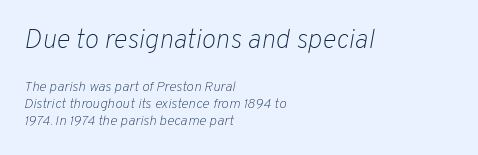
Characters are canted at an angle relative to the baseline's perpendicular. Compare the two chunks: the upper has the greater cap height. The paragraph has a hard left edge and a soft right edge. A quiet, ordinary-to-light weight characterises the typeface.
